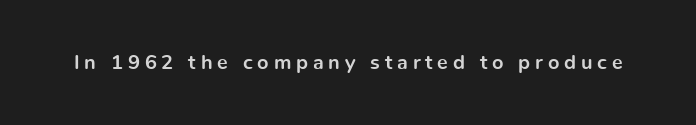
Between one letter and the next there's a generous, obvious gap. The glyphs are unaccompanied by any horizontal stroke below them. A full-strength bold gives these letters their thick strokes. A typesetter would mark this as roman, not italic.
